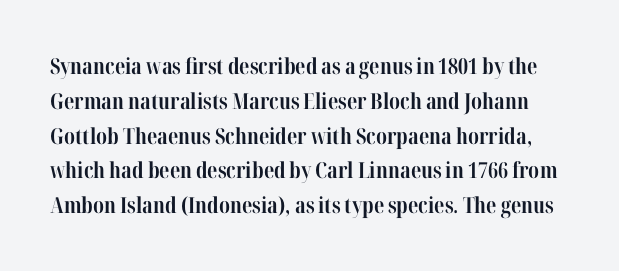
Evenly set lines give the paragraph a standard silhouette. Just letters on the line, the space beneath them empty. What weight is shown? A full bold with thick strokes. How are the letters spaced? Ordinarily, with no added tracking.
